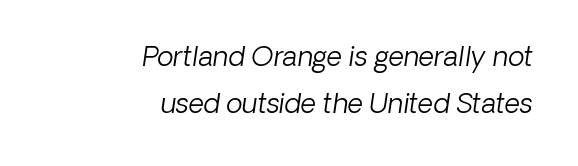
The image shows 27 px text type; set right-aligned, line spacing 1.75x, normal letter spacing, not underlined.
